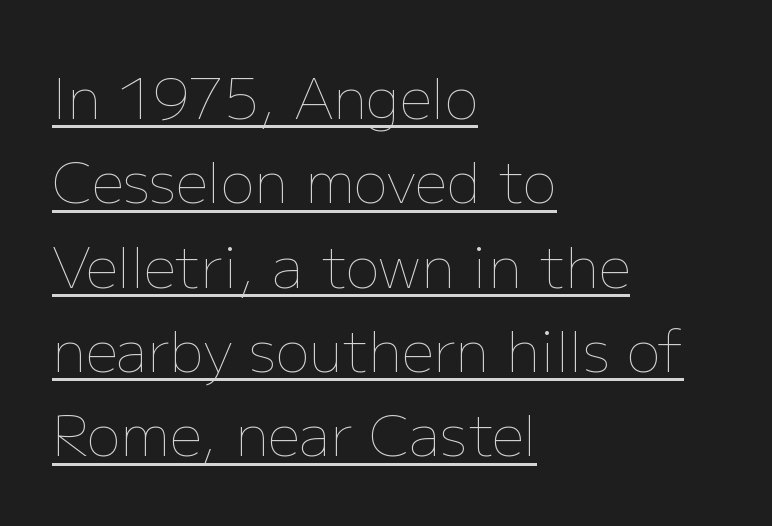
{"italic": "no", "bold": "no", "weight": "thin", "width": "normal", "stroke_contrast": "low", "x_height": "medium", "monospaced": "no", "underline": "yes", "align": "left", "line_spacing": "normal", "line_spacing_ratio": 1.48, "letter_spacing": "normal", "letter_spacing_em": 0.0, "glyph_px": 57}
